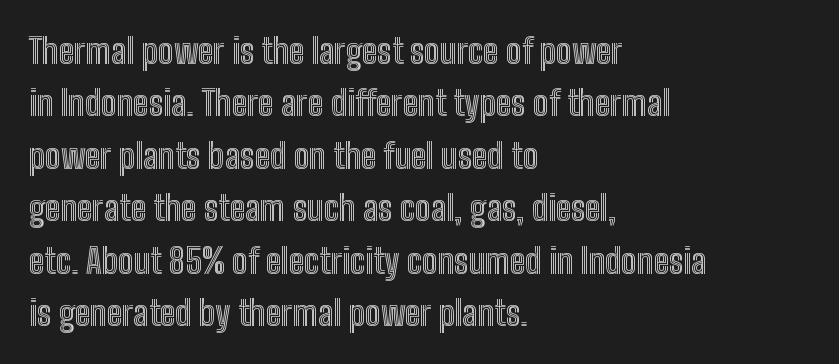
The image shows 35 px condensed type, upright; set left-aligned, normal line spacing (1.5x), normal letter spacing, not underlined; a medium x-height.
